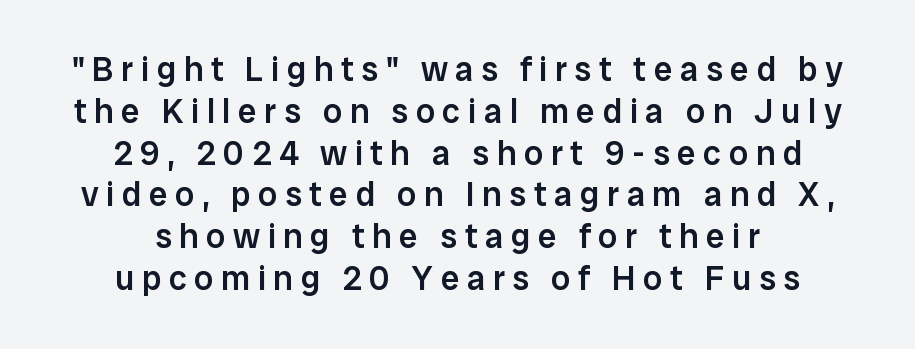
{"serif": "no", "italic": "no", "bold": "semi", "weight": "semibold", "width": "normal", "stroke_contrast": "low", "x_height": "medium", "monospaced": "no", "underline": "no", "align": "center", "line_spacing_ratio": 1.23, "letter_spacing": "wide", "letter_spacing_em": 0.22, "glyph_px": 34}
